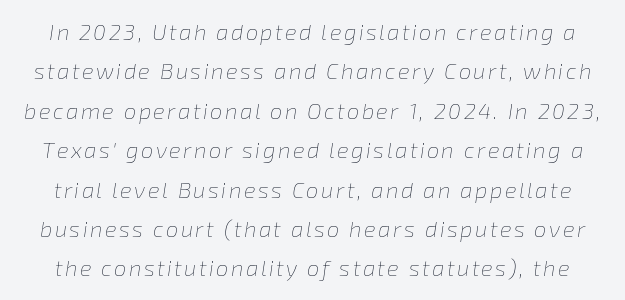
The image shows 22 px text type, italic (leaning right); set line spacing 1.79x, not underlined.
